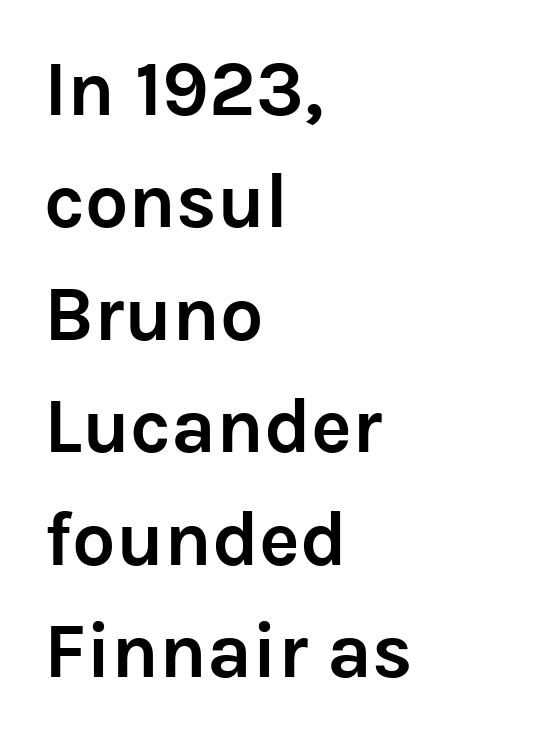
{"serif": "no", "italic": "no", "bold": "yes", "weight": "semibold", "width": "normal", "stroke_contrast": "low", "x_height": "medium", "monospaced": "no", "underline": "no", "align": "left", "line_spacing": "normal", "line_spacing_ratio": 1.46, "letter_spacing": "normal", "letter_spacing_em": 0.0, "glyph_px": 77}
